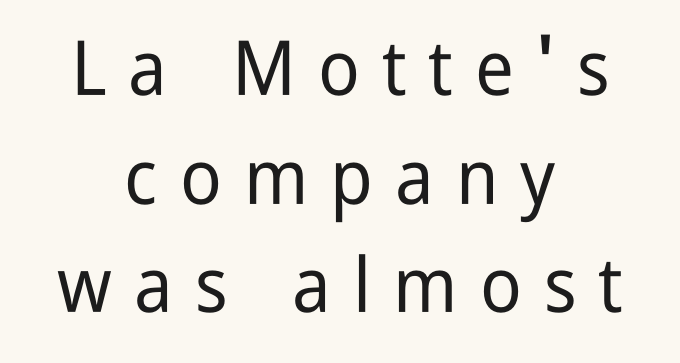
In CSS terms this would be text-align: center. Glyph-to-glyph distance is far greater than everyday printed text. The designer went with a sans here, leaving each stem footless. Lines of text with bare space underneath. A roman cut, with each character standing at attention. A typesetter would call this proportional, since set widths differ per character.
